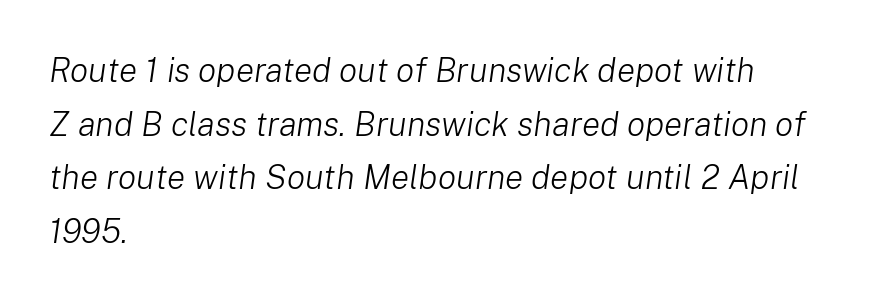
The image shows 34 px light type, italic (leaning right); set left-aligned, normal line spacing (1.58x), normal letter spacing, not underlined; low stroke contrast and a medium x-height.
